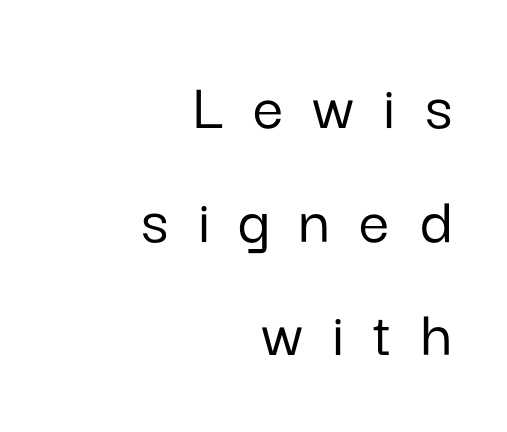
The image shows 68 px sans-serif type, upright; set right-aligned, normal line spacing (1.67x), unusually wide letter spacing (+0.43 em), not underlined; low stroke contrast and a medium x-height.
